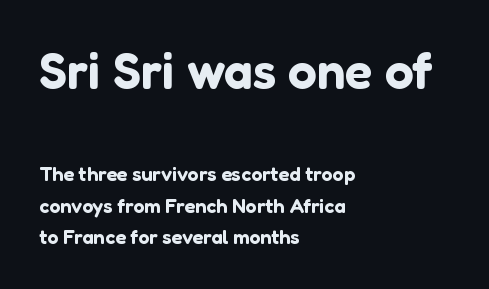
Unlike a traditional serif, this face leaves its strokes unadorned. Think of a printed novel: that variable character pitch is what you see here. Is there much room between lines? A standard amount, neither cramped nor airy. This rendering features lettering with no underline.
